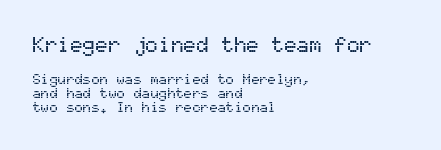
Compare the two chunks: the upper has the greater cap height. Caption: multi-line text, flush left, ragged right. Check under the words: just untouched page. Observe the ordinary spacing: letters are neighbours, not strangers. Rendered with straight, roman letterforms. Summary of vertical rhythm: compact, with narrow interline spacing.
